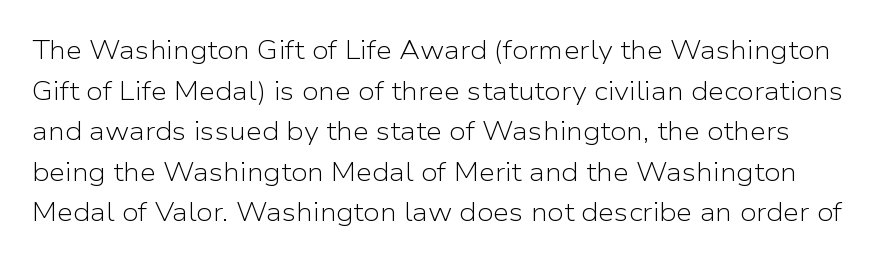
The image shows 26 px text type, upright; set normal line spacing (1.56x), normal letter spacing, not underlined.
